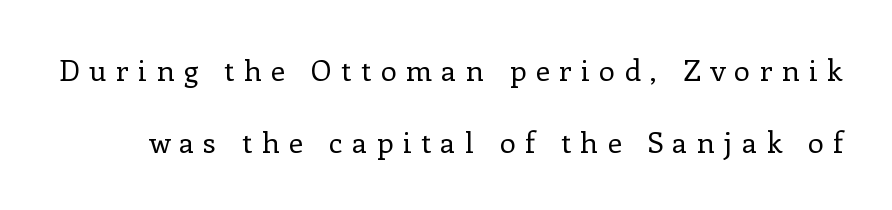
This rendering widens character spacing well past its baseline value. Plain, unruled lines of type. Note the varied advance widths — an 'i' is clearly narrower than an 'm'. Summary of vertical rhythm: relaxed, with wide interline spacing. The rendering shows small feet on the letterforms — a serif design.
